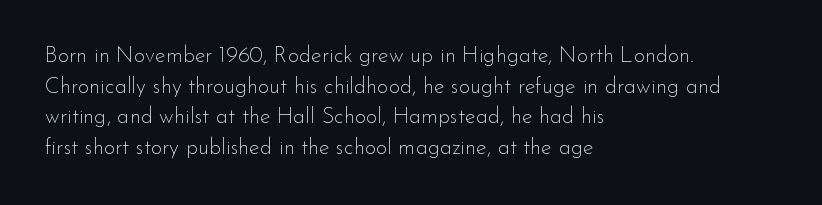
Q: Is the text bold? A: No.
Q: Is the text italic (slanted)? A: No, it is upright.
Q: Is the text underlined? A: No.
Q: How is the paragraph aligned? A: Left-aligned.
Q: Is the spacing between letters normal or unusually wide? A: Normal.
Q: Is the spacing between lines tight, normal or loose? A: Normal.
